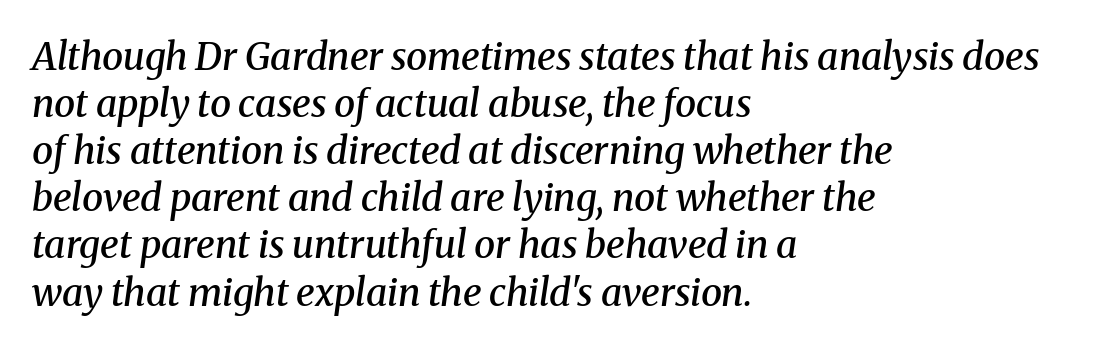
Q: Is the text bold? A: Semi-bold.
Q: Is the text italic (slanted)? A: Yes, it leans right by about 8 degrees.
Q: Is the typeface a serif or a sans-serif typeface? A: Serif.
Q: Is the text underlined? A: No.
Q: How is the paragraph aligned? A: Left-aligned.
Q: Is the spacing between letters normal or unusually wide? A: Normal.
Q: Width (condensed, normal, or wide)? A: Normal.
Q: Stroke contrast? A: Medium.
Q: x-height? A: Medium.
Q: Monospaced? A: No.
